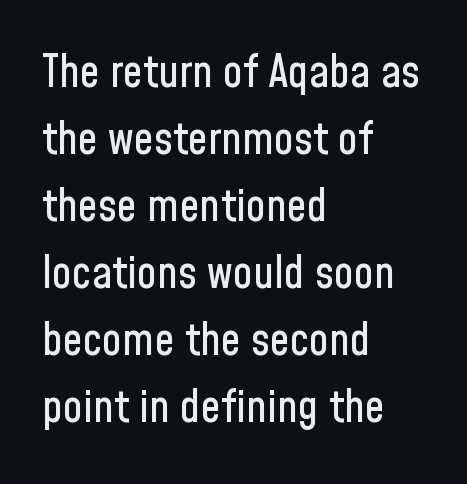
{"serif": "no", "italic": "no", "width": "condensed", "stroke_contrast": "low", "x_height": "medium", "monospaced": "no", "underline": "no", "align": "left", "line_spacing": "normal", "line_spacing_ratio": 1.49, "letter_spacing": "normal", "letter_spacing_em": 0.0, "glyph_px": 45}
